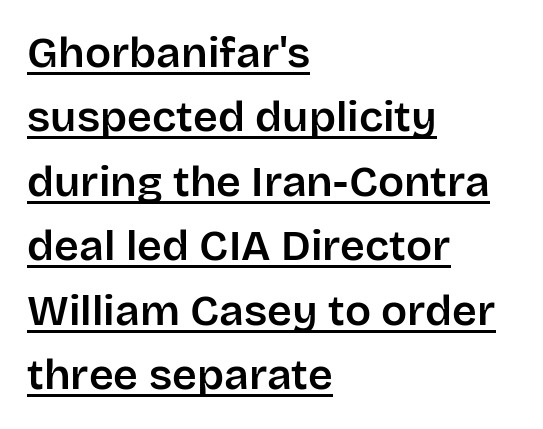
{"serif": "no", "italic": "no", "width": "normal", "stroke_contrast": "low", "x_height": "large", "monospaced": "no", "underline": "yes", "align": "left", "line_spacing": "normal", "line_spacing_ratio": 1.5, "letter_spacing": "normal", "letter_spacing_em": 0.0, "glyph_px": 43}
